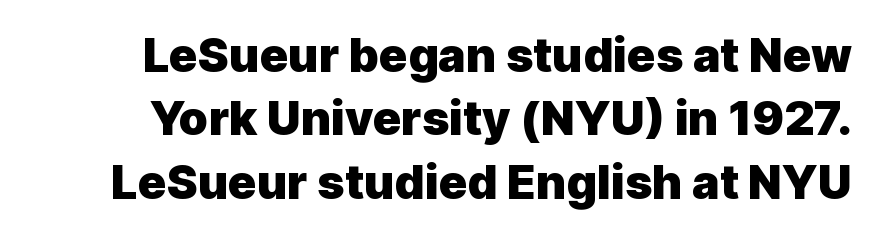
Plain, unruled lines of type. A typesetter would call this proportional, since set widths differ per character. I'd call this a sans setting — the letters go barefoot. The typography opts for an upright posture over an oblique one.
